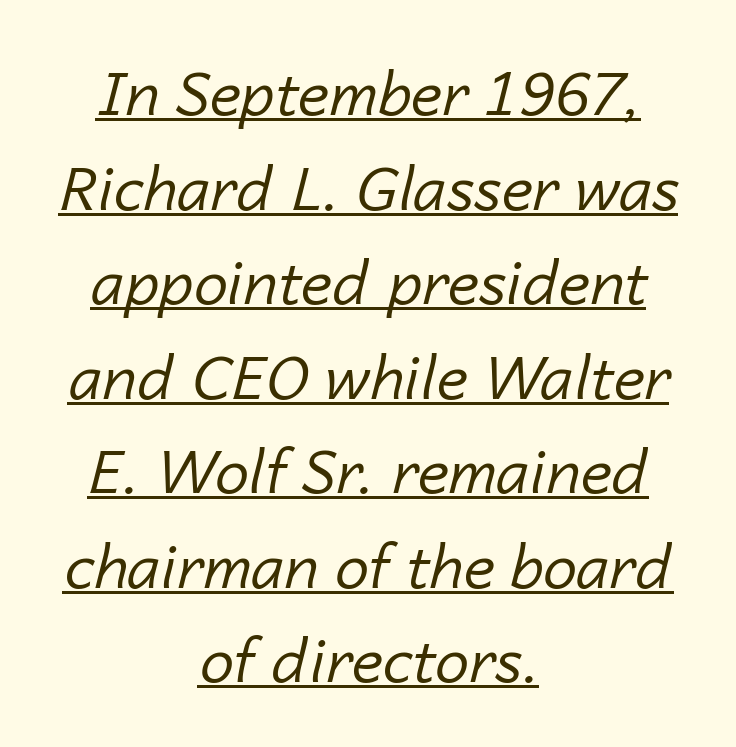
Q: Is the text bold? A: No.
Q: Is the text italic (slanted)? A: Yes, it leans right by about 14 degrees.
Q: Is the text underlined? A: Yes.
Q: How is the paragraph aligned? A: Centered.
Q: Is the spacing between letters normal or unusually wide? A: Normal.
Q: Is the spacing between lines tight, normal or loose? A: Normal.
Q: Width (condensed, normal, or wide)? A: Normal.
Q: Stroke contrast? A: Low.
Q: x-height? A: Medium.
Q: Monospaced? A: No.
